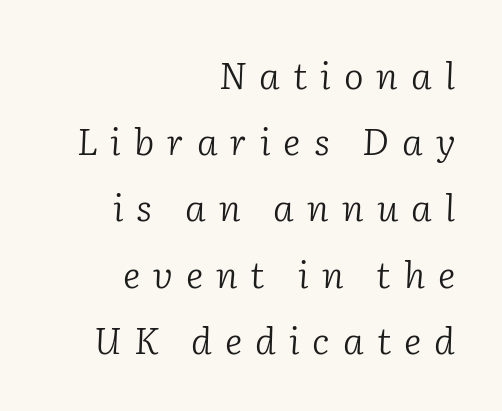
The line texture is sparse and dotted thanks to wide tracking. Think standard paragraph weight, or any step lighter than that. The face used here is seriffed, in the tradition of book romans. Each letter keeps its own natural width here, so spacing adapts to shape.
